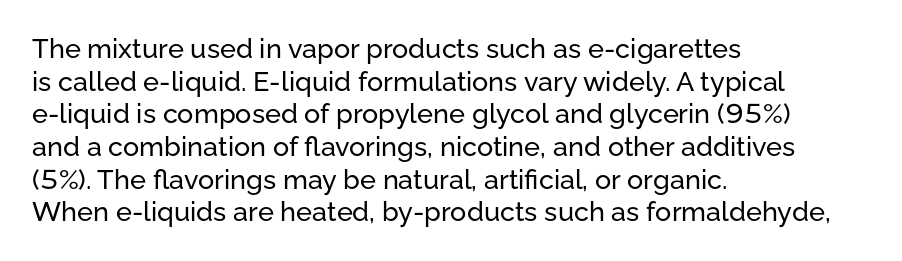
The image shows 27 px text type, upright; set left-aligned, line spacing 1.21x, normal letter spacing, not underlined.
